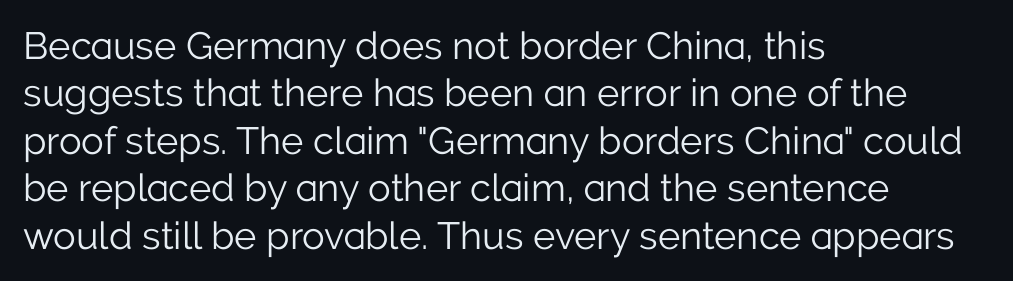
The image shows 38 px light sans-serif type, upright; set left-aligned, normal line spacing (1.25x), normal letter spacing, not underlined; low stroke contrast and a medium x-height.
